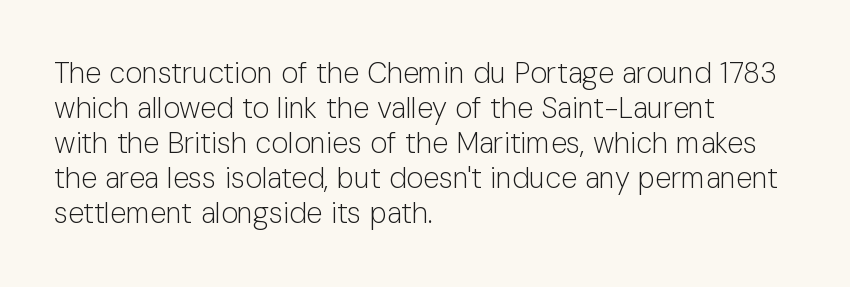
The image shows 29 px light sans-serif type, upright; set left-aligned, line spacing 1.21x, normal letter spacing, not underlined; low stroke contrast and a medium x-height.
